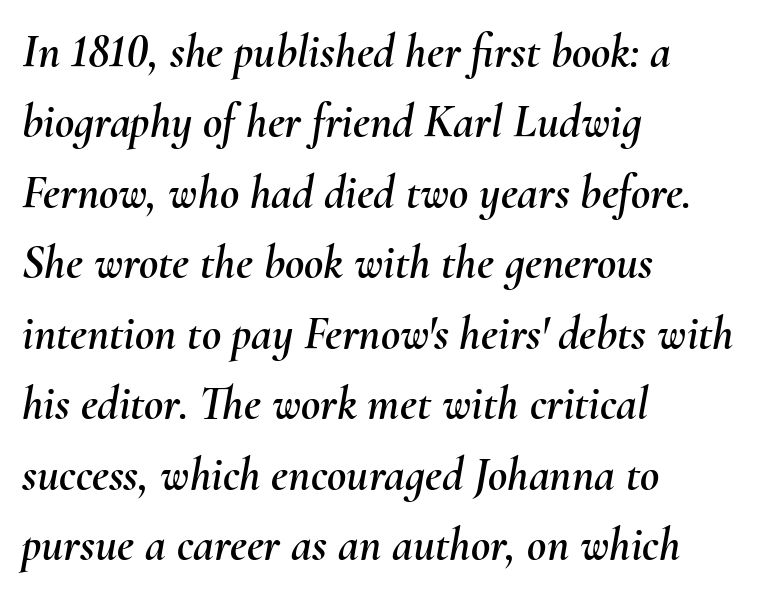
Q: Is the text italic (slanted)? A: Yes, it leans right by about 10 degrees.
Q: Is the text underlined? A: No.
Q: How is the paragraph aligned? A: Left-aligned.
Q: Is the spacing between letters normal or unusually wide? A: Normal.
Q: Is the spacing between lines tight, normal or loose? A: Normal.
Q: Width (condensed, normal, or wide)? A: Normal.
Q: Stroke contrast? A: Medium.
Q: x-height? A: Small.
Q: Monospaced? A: No.
